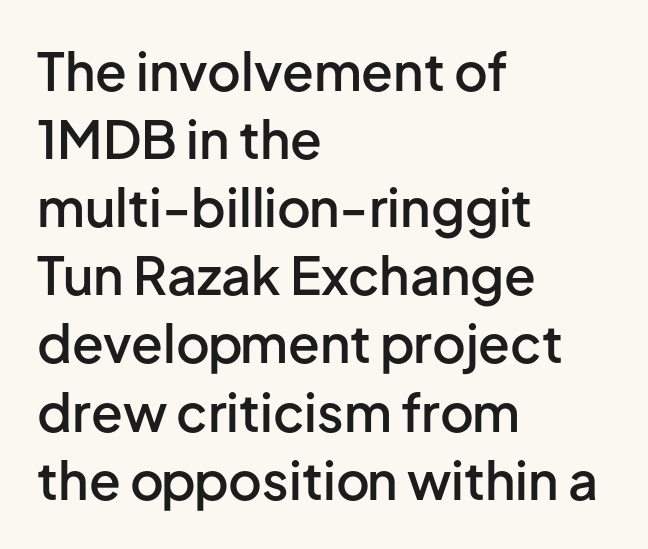
Q: Is the text bold? A: Semi-bold.
Q: Is the text italic (slanted)? A: No, it is upright.
Q: Is the typeface a serif or a sans-serif typeface? A: Sans-serif.
Q: Is the text underlined? A: No.
Q: How is the paragraph aligned? A: Left-aligned.
Q: Is the spacing between letters normal or unusually wide? A: Normal.
Q: Is the spacing between lines tight, normal or loose? A: Normal.
Q: Width (condensed, normal, or wide)? A: Normal.
Q: Stroke contrast? A: Low.
Q: x-height? A: Medium.
Q: Monospaced? A: No.
